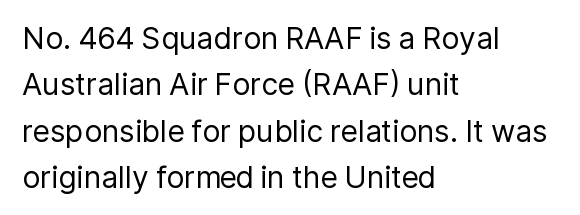
{"serif": "no", "italic": "no", "bold": "no", "weight": "regular", "width": "normal", "stroke_contrast": "low", "x_height": "medium", "monospaced": "no", "underline": "no", "align": "left", "line_spacing": "normal", "line_spacing_ratio": 1.55, "letter_spacing": "normal", "letter_spacing_em": 0.0, "glyph_px": 30}
